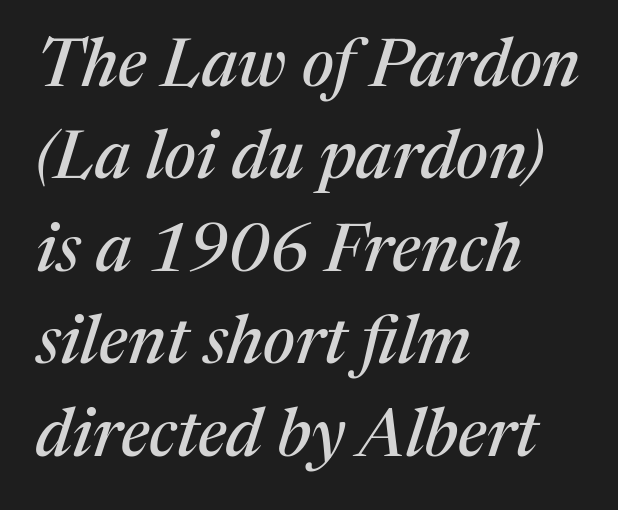
{"serif": "yes", "italic": "yes", "lean": "right", "slant_degrees": 17, "width": "normal", "stroke_contrast": "medium", "x_height": "medium", "monospaced": "no", "underline": "no", "align": "left", "line_spacing": "normal", "line_spacing_ratio": 1.38, "letter_spacing": "normal", "letter_spacing_em": 0.0, "glyph_px": 67}
